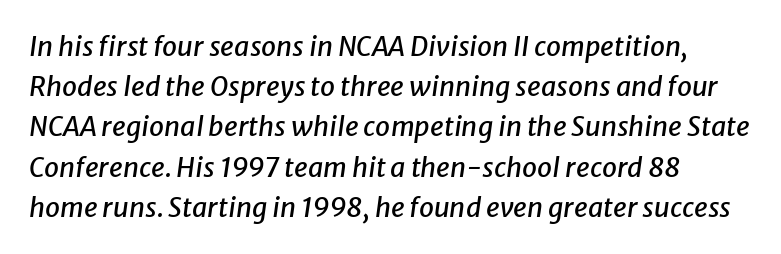
{"italic": "yes", "lean": "right", "slant_degrees": 8, "underline": "no", "line_spacing": "normal", "line_spacing_ratio": 1.49, "letter_spacing": "normal", "letter_spacing_em": 0.0, "glyph_px": 27}
